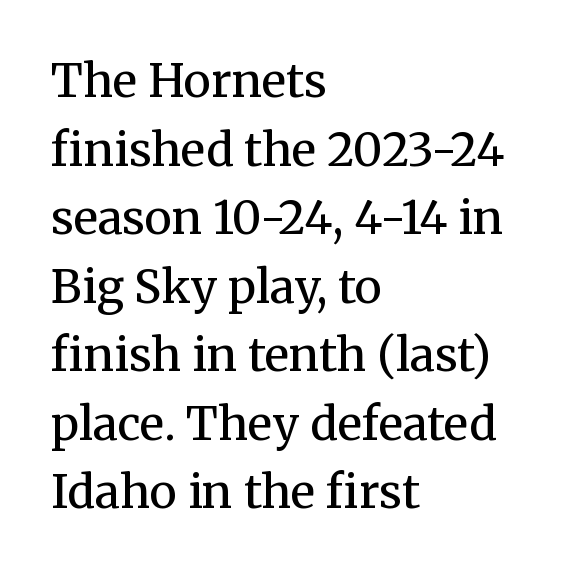
{"serif": "yes", "italic": "no", "bold": "no", "weight": "regular", "width": "normal", "stroke_contrast": "medium", "x_height": "medium", "monospaced": "no", "underline": "no", "align": "left", "line_spacing": "normal", "line_spacing_ratio": 1.49, "letter_spacing": "normal", "letter_spacing_em": 0.0, "glyph_px": 46}
